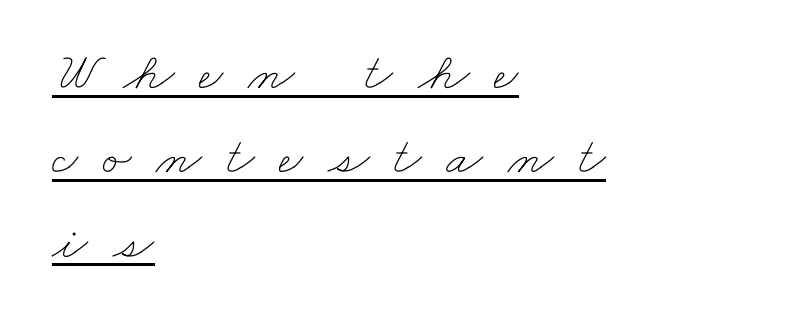
Left-aligned paragraph, ragged on the right. The face used here appears with an underline applied. Successive baselines arrive at the customary interval. Proportional: the letters do not fall into vertical columns. The letters are spread apart with noticeably loose tracking. Heaviness? Minimal to ordinary, like unemphasized prose.
